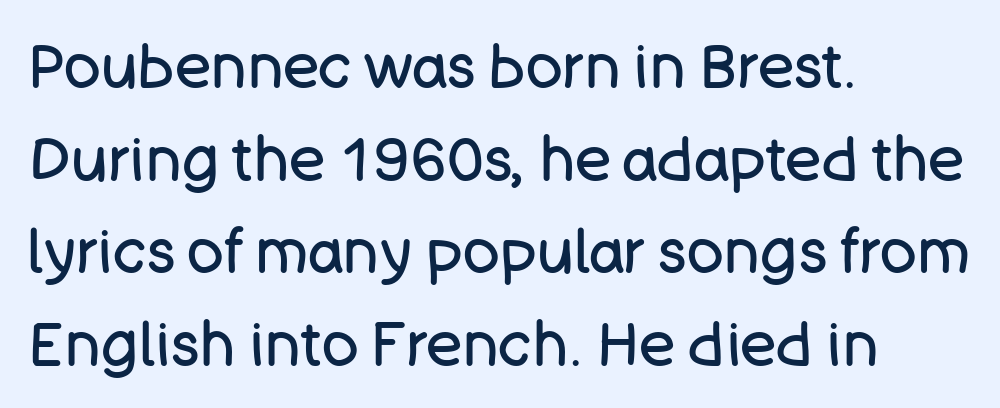
The image shows 61 px regular-weight sans-serif type, upright; set left-aligned, normal line spacing (1.52x), normal letter spacing, not underlined; low stroke contrast and a large x-height.
